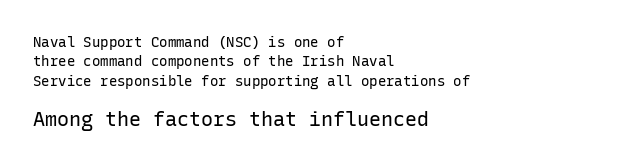
In terms of leading, this rendering sits right in the middle. Notice how the passage keeps a crisp vertical edge on the left only. Ascenders rise straight up at ninety degrees. Larger block? The one below; the one above is distinctly smaller.
